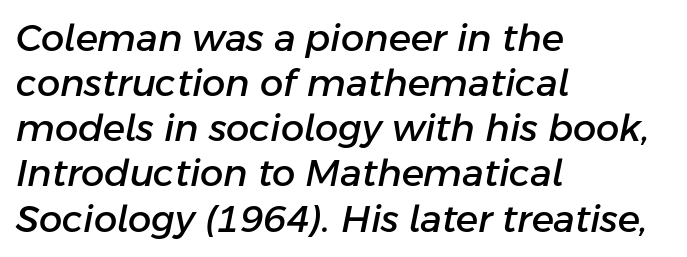
Varying glyph widths throughout — classic text-font behaviour. Glyph-to-glyph distance matches everyday printed text. The rendering applies a slant to the glyphs. The lines are quadded left. Underline: absent.
